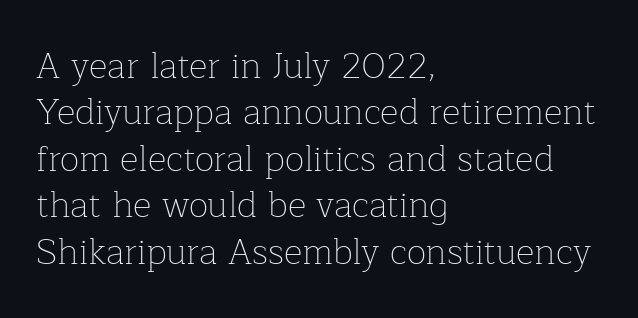
{"serif": "yes", "italic": "no", "bold": "no", "weight": "thin", "width": "normal", "stroke_contrast": "low", "x_height": "medium", "monospaced": "no", "underline": "no", "align": "left", "line_spacing": "normal", "line_spacing_ratio": 1.29, "letter_spacing": "normal", "letter_spacing_em": 0.0, "glyph_px": 36}
